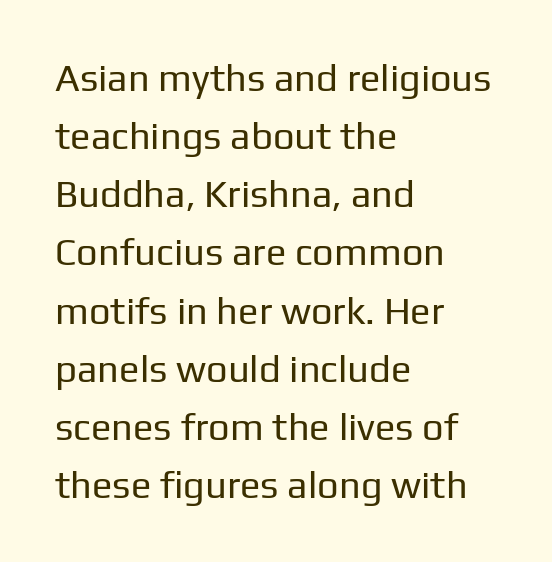
{"serif": "no", "italic": "no", "bold": "no", "weight": "regular", "width": "normal", "stroke_contrast": "low", "x_height": "medium", "monospaced": "no", "underline": "no", "align": "left", "line_spacing": "normal", "line_spacing_ratio": 1.53, "letter_spacing": "normal", "letter_spacing_em": 0.0, "glyph_px": 38}
